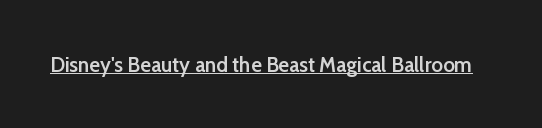
Typesetter's note: demi weight, one step under bold. This sample uses plain, unmodified letter spacing. Honestly, the underline is the first thing you notice here. A typesetter would mark this as roman, not italic.
